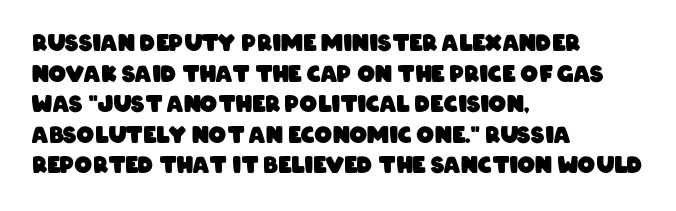
Which margin do the lines hug? The left one — the right edge is uneven. Default kerning and tracking; the words read as compact shapes. The foot of each line stays bare and open. Baseline-to-baseline distance is the conventional proportion of letter height.
